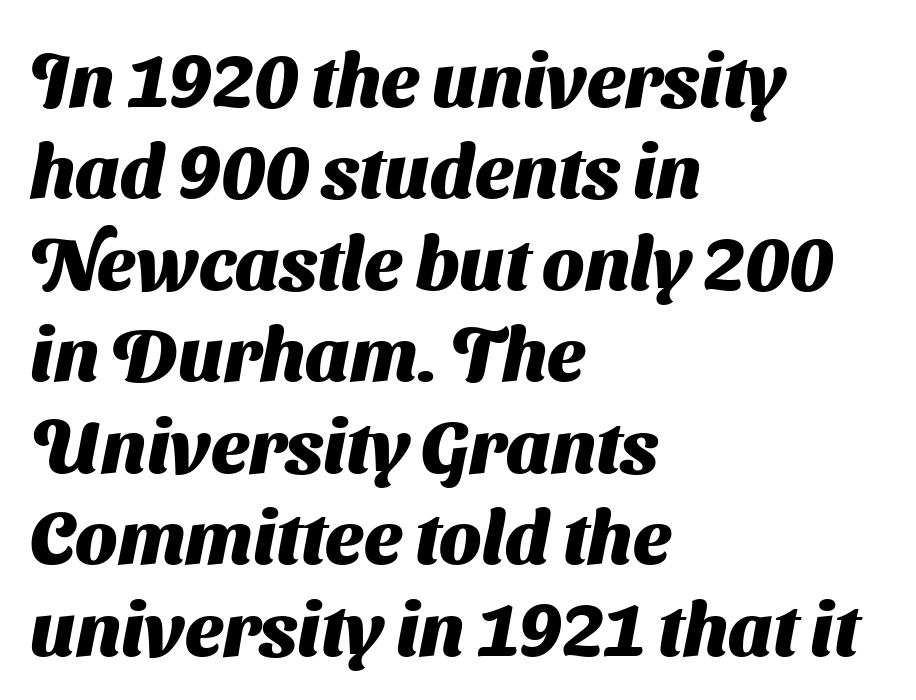
{"serif": "no", "bold": "yes", "weight": "heavy", "width": "normal", "stroke_contrast": "medium", "x_height": "medium", "monospaced": "no", "underline": "no", "align": "left", "line_spacing_ratio": 1.22, "letter_spacing": "normal", "letter_spacing_em": 0.0, "glyph_px": 75}
